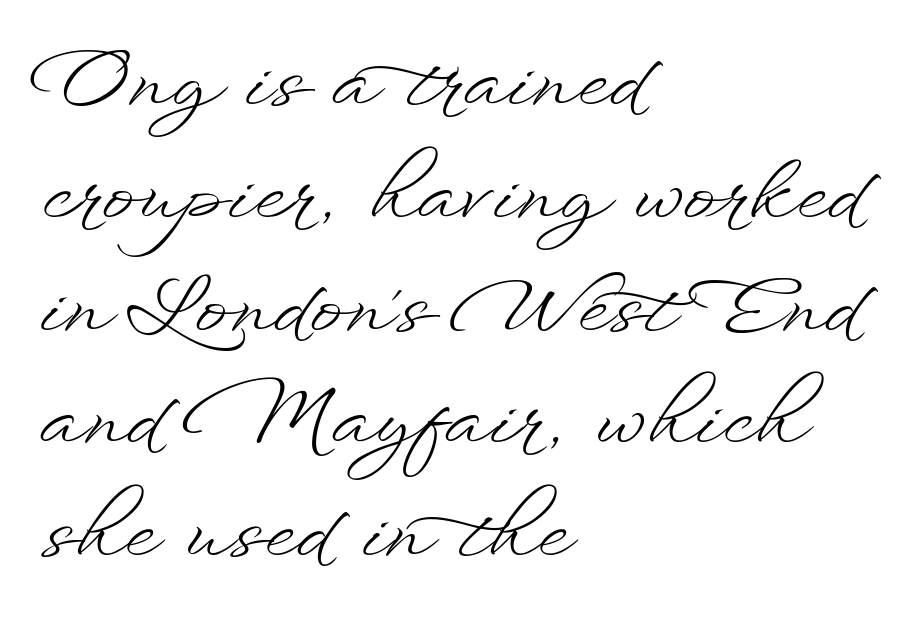
The image shows 80 px light, wide type; set left-aligned, normal line spacing (1.41x), normal letter spacing, not underlined; low stroke contrast and a small x-height.
